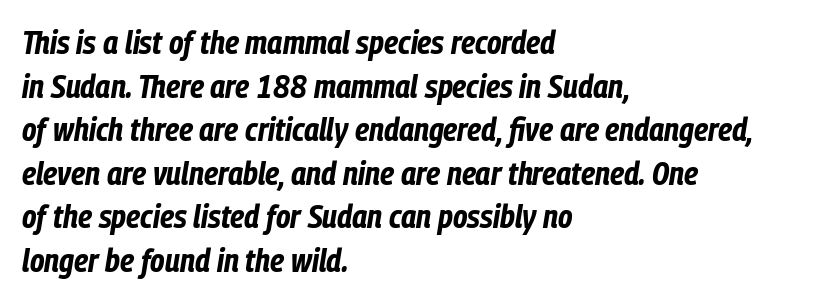
Q: Is the text bold? A: Yes.
Q: Is the text italic (slanted)? A: Yes, it leans right by about 9 degrees.
Q: Is the text underlined? A: No.
Q: How is the paragraph aligned? A: Left-aligned.
Q: Is the spacing between letters normal or unusually wide? A: Normal.
Q: Is the spacing between lines tight, normal or loose? A: Normal.
Q: Width (condensed, normal, or wide)? A: Condensed.
Q: Stroke contrast? A: Low.
Q: x-height? A: Medium.
Q: Monospaced? A: No.
